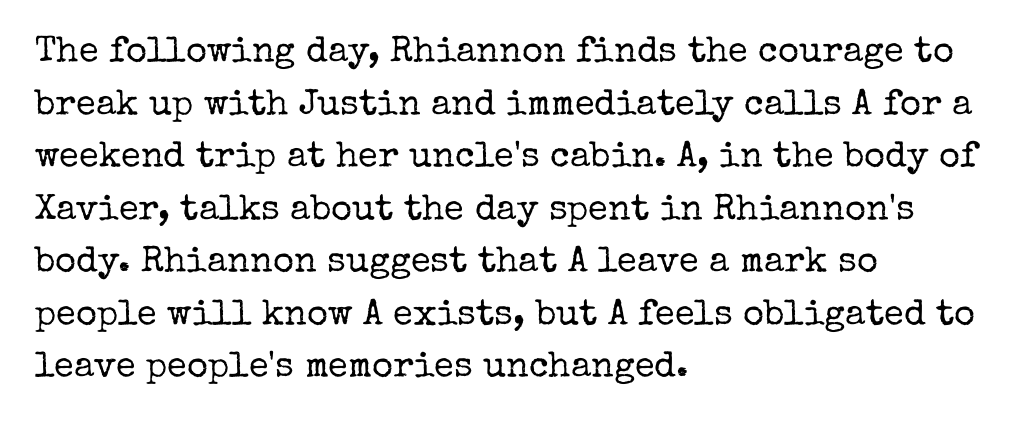
Designer's note — italics off, roman on. Proportional: the letters do not fall into vertical columns. To sum up the face: it has serifs. Underlining? Definitely not there. Words appear dense and cohesive because spacing is normal.
